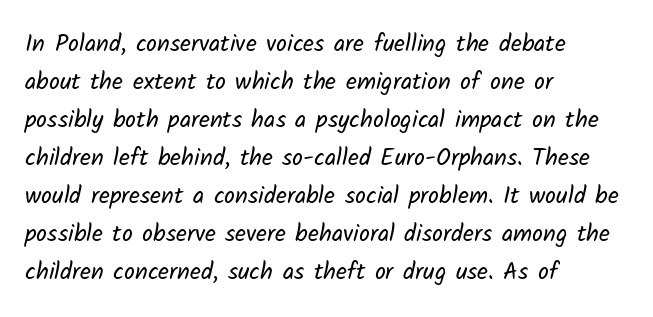
The image shows 24 px text type; set left-aligned, normal line spacing (1.58x), normal letter spacing, not underlined.
